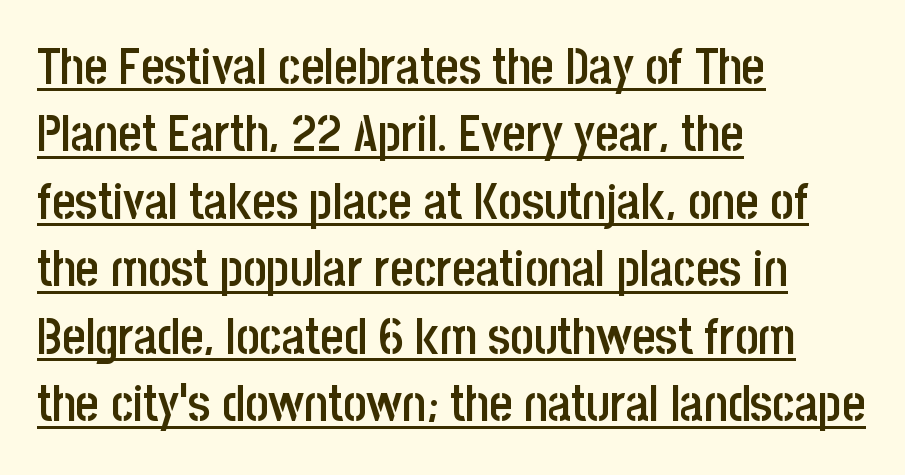
The image shows 50 px semibold, condensed sans-serif type, upright; set left-aligned, normal line spacing (1.35x), normal letter spacing, underlined; low stroke contrast and a large x-height.
